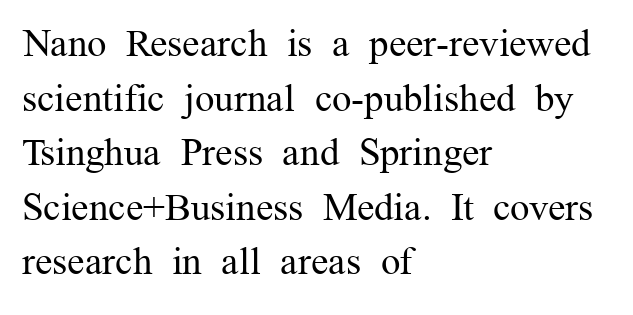
Glance below the letters and you will spot only blank space. Vertical strokes here are truly vertical. If you measured baseline to baseline, you'd find a middling distance. Short note: letters normally spaced.
